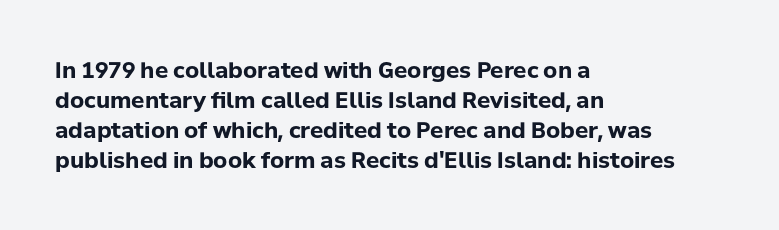
Italic: no, the glyphs are upright roman. Standard letterfit; no display-style spreading of the glyphs. Glance below the letters and you will spot only blank space. Its strokes are broad and dark, the hallmark of bold type.
